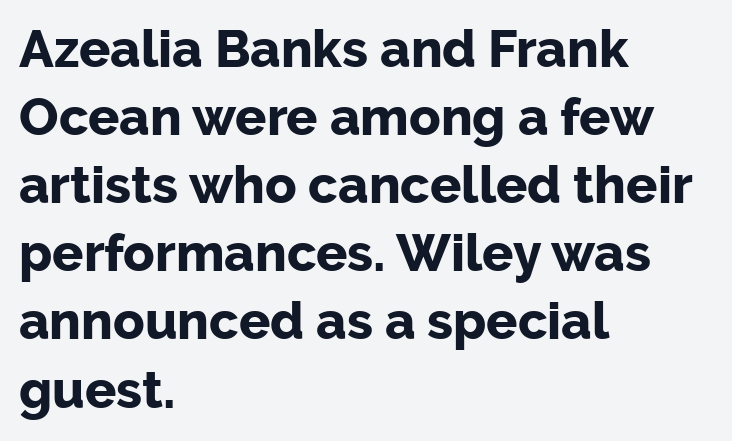
Is the letter spacing exaggerated? No — it looks like the ordinary default. The space directly below the letters is spotless. This is the regular roman posture of the typeface. How would I describe the line gaps? Plain and ordinary. The letters advance in unequal steps, a hallmark of proportional type.
